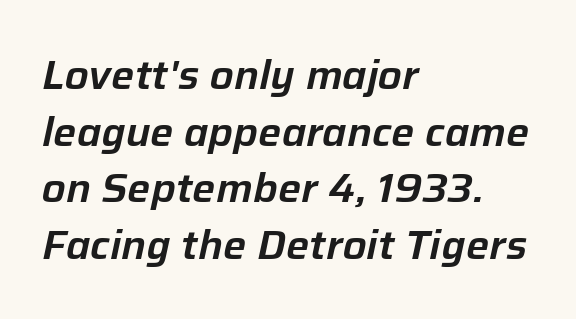
Q: Is the text italic (slanted)? A: Yes, it leans right by about 12 degrees.
Q: Is the text underlined? A: No.
Q: How is the paragraph aligned? A: Left-aligned.
Q: Is the spacing between letters normal or unusually wide? A: Normal.
Q: Is the spacing between lines tight, normal or loose? A: Normal.
Q: Width (condensed, normal, or wide)? A: Normal.
Q: Stroke contrast? A: Low.
Q: x-height? A: Medium.
Q: Monospaced? A: No.
